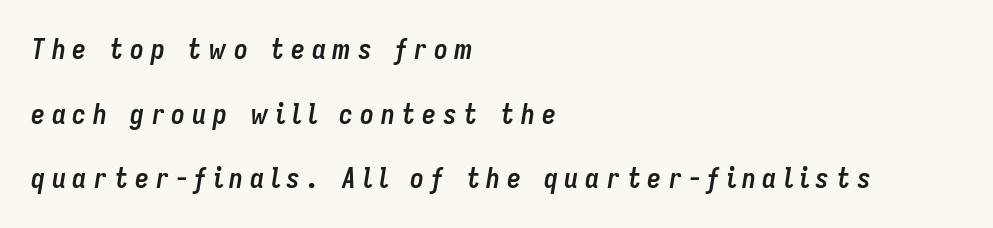
This sample has the flowing, uneven cadence of proportional lettering. Inter-character spacing is expanded well beyond the font's built-in metrics. The passage shown is not underscored anywhere. Each line starts at the same left margin while the right side varies.
